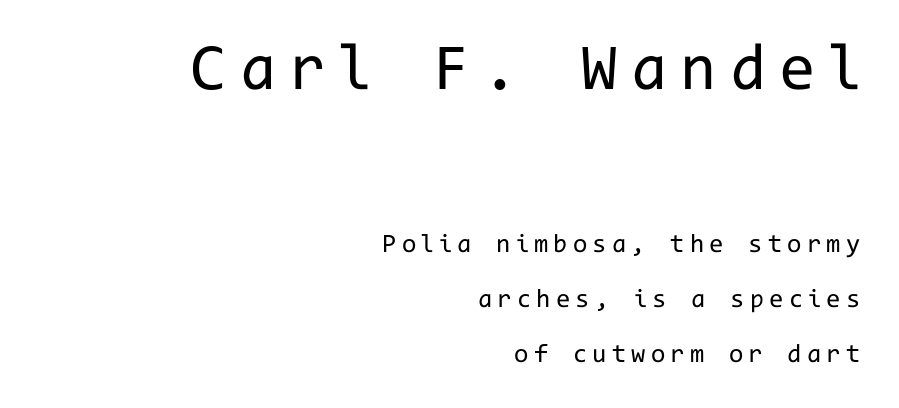
The image shows 66 px regular-weight sans-serif type, upright, monospaced; set right-aligned, loose line spacing (2.12x), unusually wide letter spacing (+0.2 em), not underlined; the first (top) block is 2.54x larger; low stroke contrast and a medium x-height.
